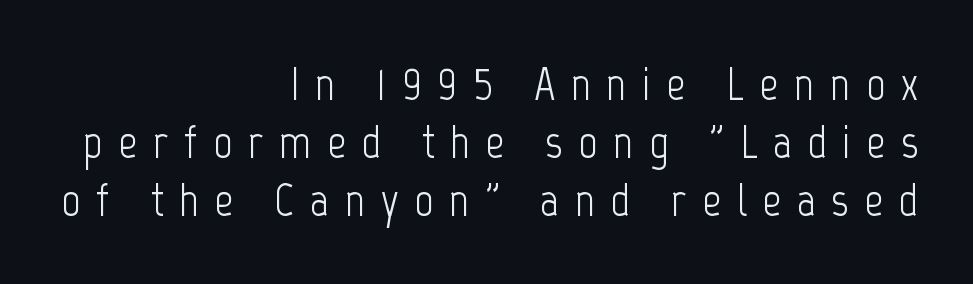
Q: Is the text bold? A: No.
Q: Is the text italic (slanted)? A: No, it is upright.
Q: Is the typeface a serif or a sans-serif typeface? A: Sans-serif.
Q: Is the text underlined? A: No.
Q: How is the paragraph aligned? A: Right-aligned.
Q: Is the spacing between letters normal or unusually wide? A: Unusually wide.
Q: Width (condensed, normal, or wide)? A: Condensed.
Q: Stroke contrast? A: Low.
Q: x-height? A: Medium.
Q: Monospaced? A: No.
